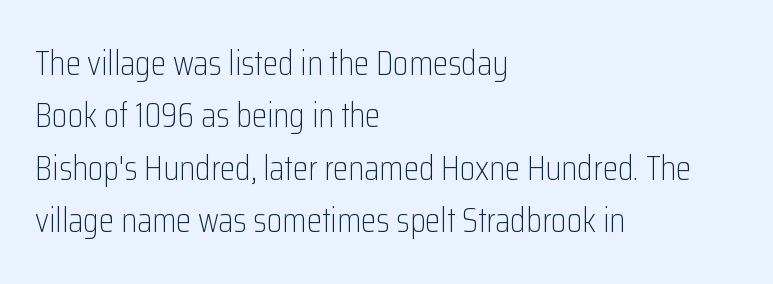
It's the straight-up-and-down kind of type. Line starts are locked; line ends wander. Compared with typical body copy, the letter spacing here is the same. Honestly, there is no underline to notice here at all.
